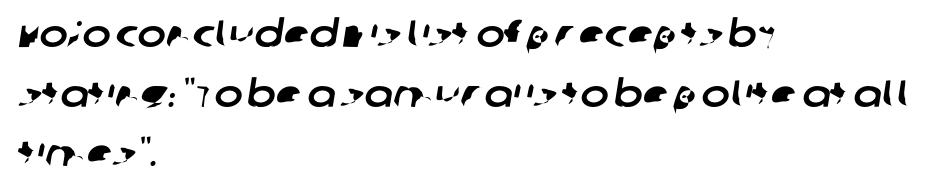
The image shows 38 px sans-serif type; set left-aligned, normal line spacing (1.57x), normal letter spacing, not underlined; low stroke contrast and a large x-height.
